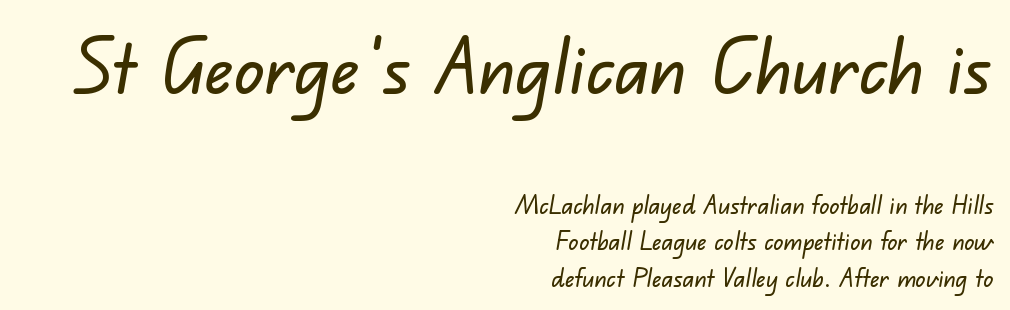
The image shows 76 px sans-serif type; set right-aligned, normal line spacing (1.46x), normal letter spacing, not underlined; the first (top) block is 3.04x larger; low stroke contrast and a small x-height.
